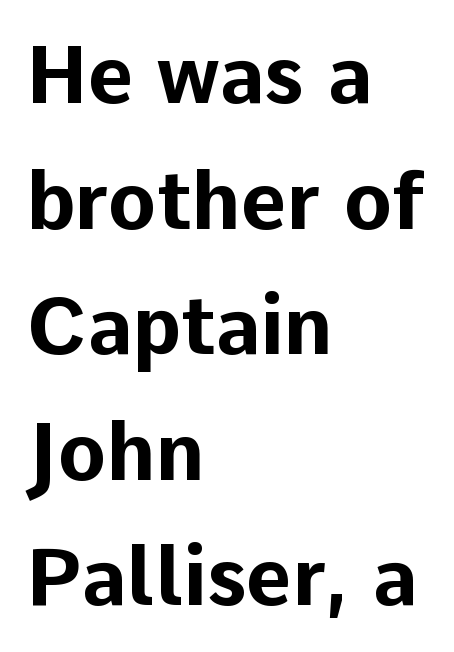
Q: Is the text bold? A: Yes.
Q: Is the text italic (slanted)? A: No, it is upright.
Q: Is the typeface a serif or a sans-serif typeface? A: Sans-serif.
Q: Is the text underlined? A: No.
Q: How is the paragraph aligned? A: Left-aligned.
Q: Is the spacing between letters normal or unusually wide? A: Normal.
Q: Is the spacing between lines tight, normal or loose? A: Normal.
Q: Width (condensed, normal, or wide)? A: Normal.
Q: Stroke contrast? A: Low.
Q: x-height? A: Medium.
Q: Monospaced? A: No.
